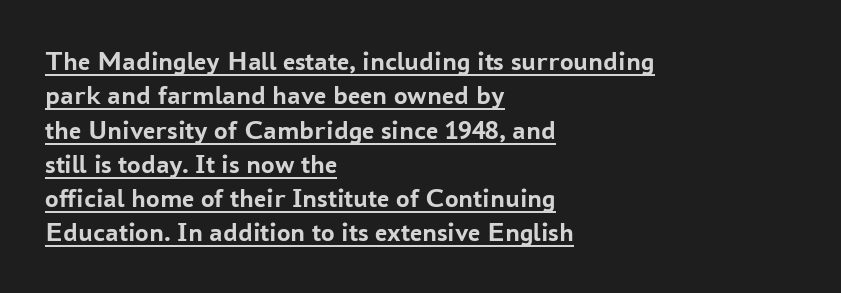
The image shows 27 px bold type, upright; set left-aligned, normal line spacing (1.27x), normal letter spacing, underlined.
